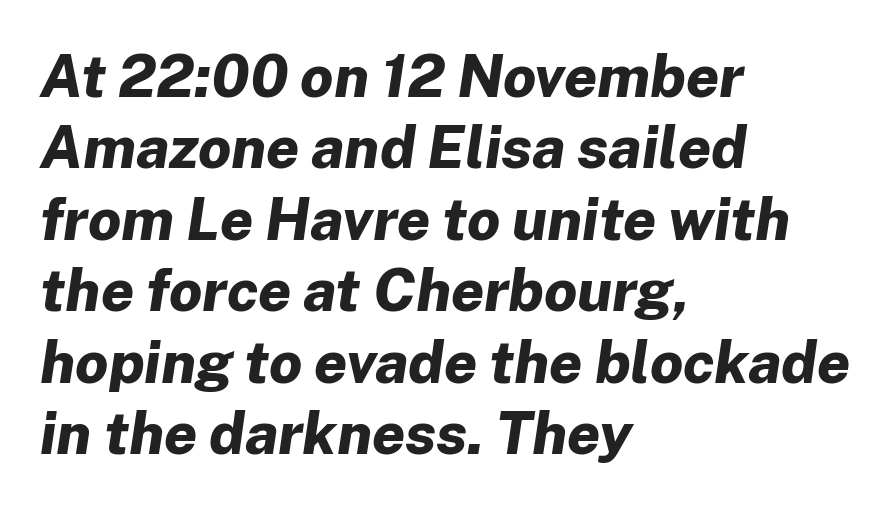
{"italic": "yes", "lean": "right", "slant_degrees": 8, "bold": "yes", "weight": "bold", "width": "normal", "stroke_contrast": "low", "x_height": "medium", "monospaced": "no", "underline": "no", "align": "left", "line_spacing_ratio": 1.21, "letter_spacing": "normal", "letter_spacing_em": 0.0, "glyph_px": 59}
